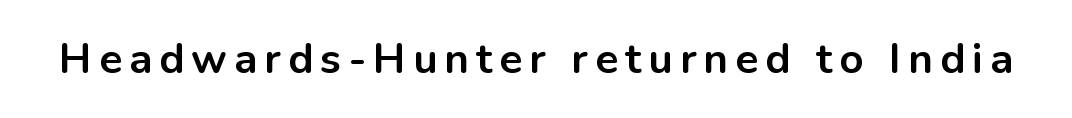
The image shows 42 px bold sans-serif type, upright; set not underlined; low stroke contrast and a medium x-height.
